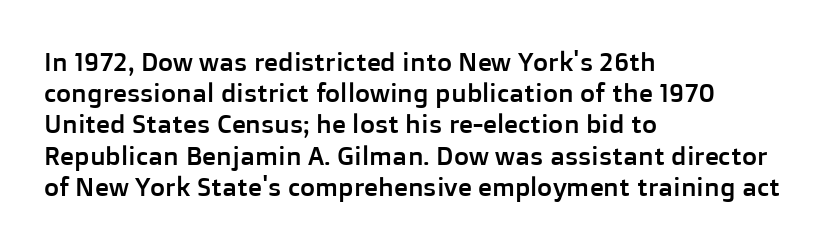
The passage is arranged the way most books set body copy — flush left. This is the regular roman posture of the typeface. The rendering keeps characters at their native spacing. Honestly, there is no underline to notice here at all.
